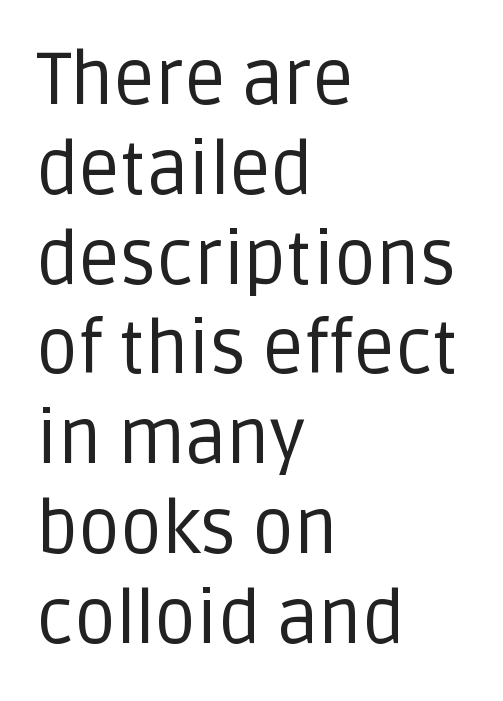
{"serif": "no", "italic": "no", "bold": "no", "weight": "regular", "width": "normal", "stroke_contrast": "low", "x_height": "large", "monospaced": "no", "underline": "no", "align": "left", "line_spacing_ratio": 1.23, "letter_spacing": "normal", "letter_spacing_em": 0.0, "glyph_px": 73}
